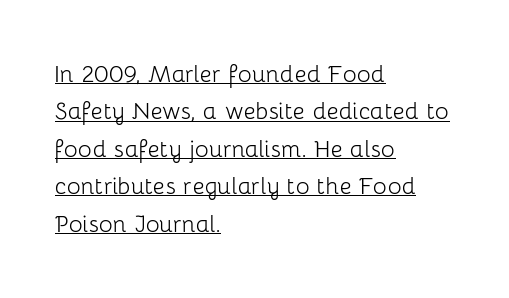
Quick note: interline space is typical. Summary of weight: not heavy and not bold. The text block is weighted toward the left margin, trailing off unevenly rightward. The passage shown is typed in a proportional face where columns would drift. This is roman type, the default non-slanted kind. The horizontal fit of the characters is conventional and even.
